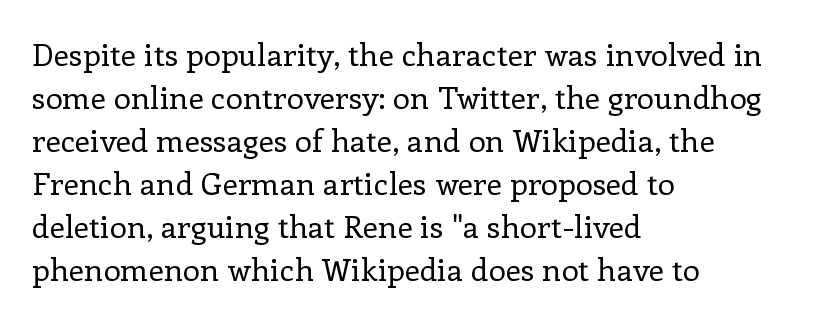
Q: Is the text bold? A: No.
Q: Is the text italic (slanted)? A: No, it is upright.
Q: Is the typeface a serif or a sans-serif typeface? A: Serif.
Q: Is the text underlined? A: No.
Q: How is the paragraph aligned? A: Left-aligned.
Q: Is the spacing between letters normal or unusually wide? A: Normal.
Q: Is the spacing between lines tight, normal or loose? A: Normal.
Q: Width (condensed, normal, or wide)? A: Normal.
Q: Stroke contrast? A: Low.
Q: x-height? A: Medium.
Q: Monospaced? A: No.
